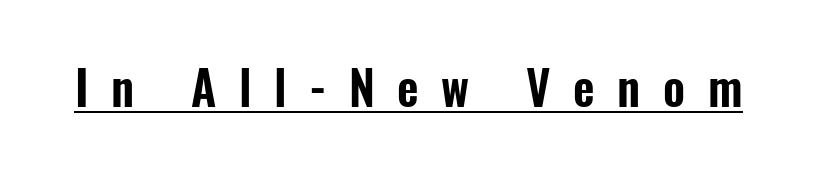
The image shows 47 px condensed sans-serif type, upright; set unusually wide letter spacing (+0.48 em), underlined; low stroke contrast and a medium x-height.
